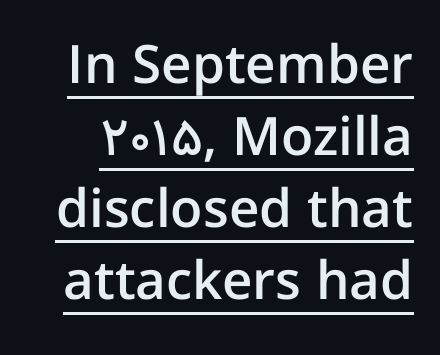
Tracking value appears to be zero — textbook default spacing. Beneath each row of characters lies a ruled line. A typesetter would label this face a sans. Do the characters align in a grid? No, the font is proportional. In terms of leading, this rendering sits right in the middle. Quick note: not italic, upright.
